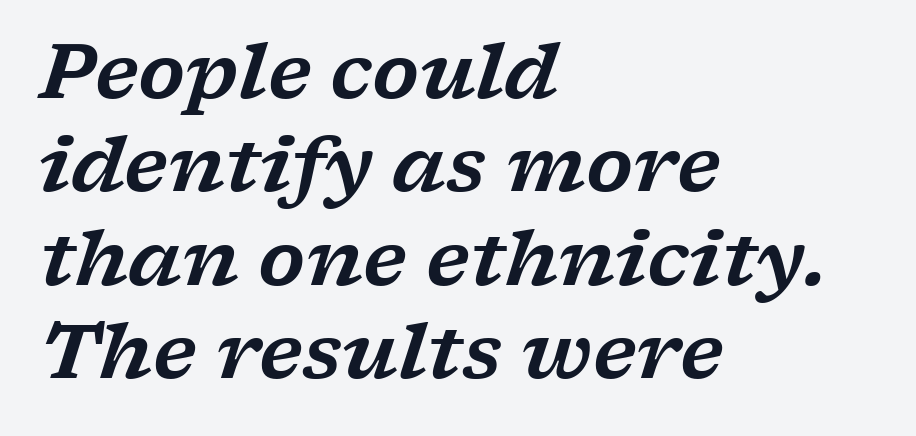
The image shows 76 px wide serif type, italic (leaning right); set left-aligned, line spacing 1.23x, normal letter spacing, not underlined; low stroke contrast and a medium x-height.
